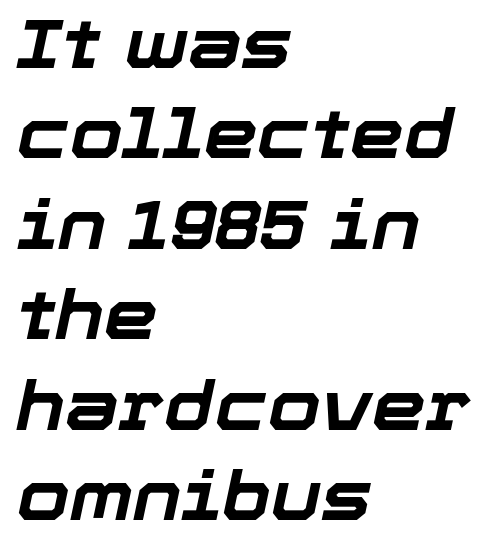
{"italic": "yes", "lean": "right", "slant_degrees": 12, "bold": "yes", "weight": "bold", "width": "normal", "stroke_contrast": "low", "x_height": "medium", "monospaced": "no", "underline": "no", "align": "left", "line_spacing": "normal", "line_spacing_ratio": 1.33, "letter_spacing": "normal", "letter_spacing_em": 0.0, "glyph_px": 68}
